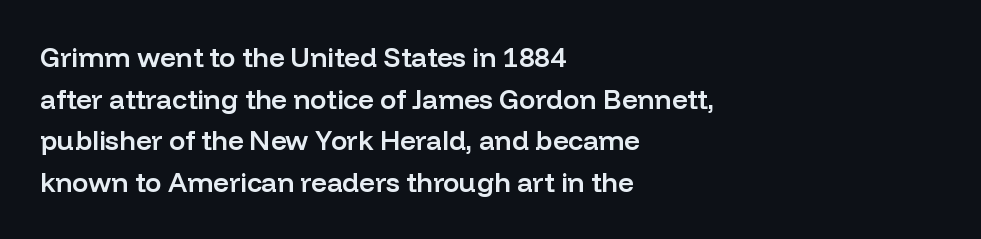
The image shows 27 px text type, upright; set left-aligned, normal line spacing (1.54x), normal letter spacing, not underlined.
